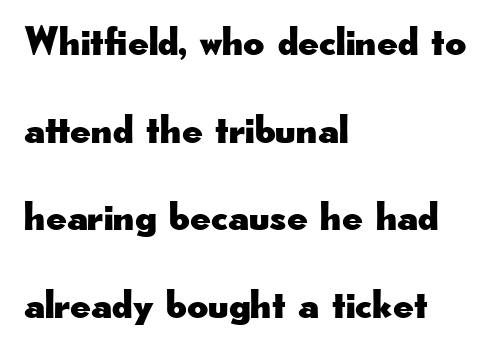
The image shows 41 px wide sans-serif type, upright; set left-aligned, loose line spacing (2.14x), normal letter spacing, not underlined; low stroke contrast and a small x-height.
